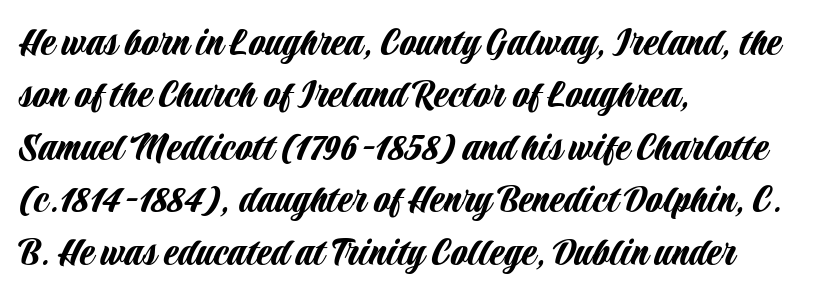
The image shows 43 px condensed sans-serif type; set left-aligned, line spacing 1.22x, normal letter spacing, not underlined; low stroke contrast and a large x-height.
